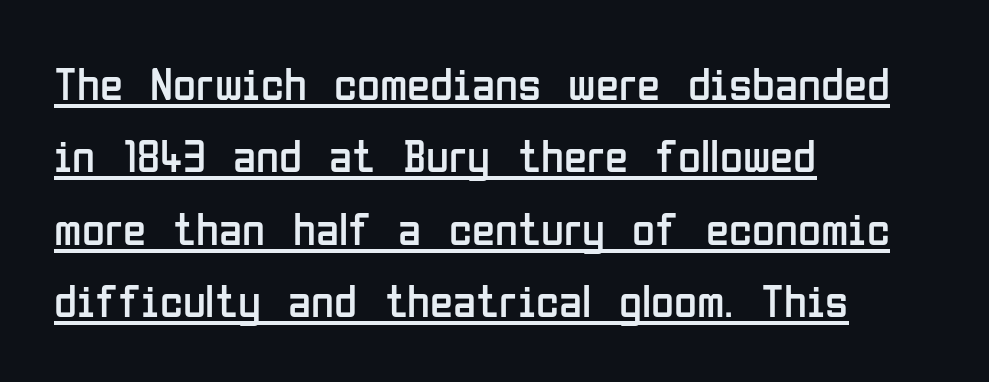
If you drew a line through each stem, it would be perfectly vertical. Like a heading marked for emphasis, these lines bear an underscore. You could not count columns in this text — the font is proportionally spaced. Casual observation: everything's shoved over to the left. Type style note: lacks serifs.
